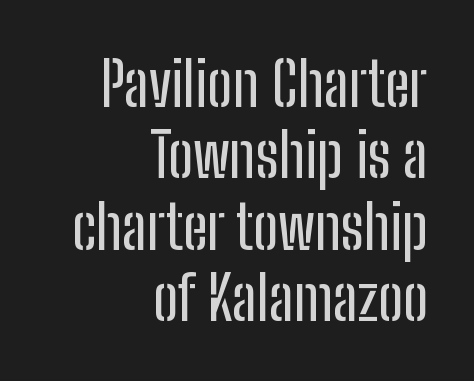
Q: Is the text italic (slanted)? A: No, it is upright.
Q: Is the typeface a serif or a sans-serif typeface? A: Sans-serif.
Q: Is the text underlined? A: No.
Q: How is the paragraph aligned? A: Right-aligned.
Q: Is the spacing between letters normal or unusually wide? A: Normal.
Q: Width (condensed, normal, or wide)? A: Condensed.
Q: Stroke contrast? A: Low.
Q: x-height? A: Medium.
Q: Monospaced? A: No.
